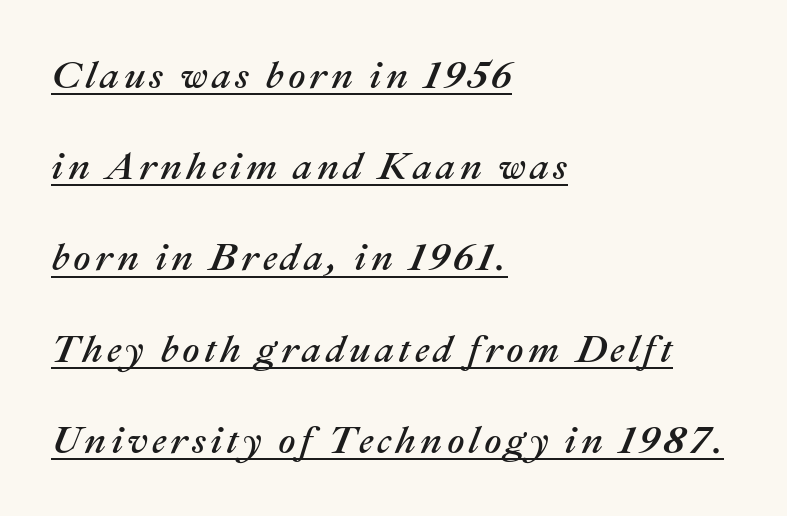
Is there much room between lines? Yes — plenty of vertical air separates them. Leftover space on each line is placed entirely after the last word. This sample carries an underscore along the baseline area. The face used here is proportionally spaced, like ordinary book or web type.
